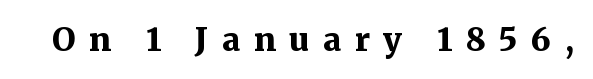
{"serif": "yes", "italic": "no", "bold": "yes", "weight": "bold", "width": "normal", "stroke_contrast": "medium", "x_height": "medium", "monospaced": "no", "underline": "no", "letter_spacing": "wide", "letter_spacing_em": 0.42, "glyph_px": 32}
